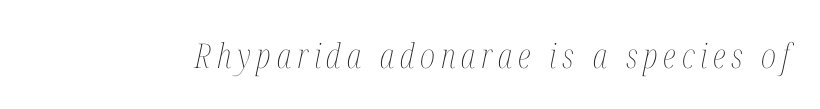
Q: Is the text bold? A: No.
Q: Is the text italic (slanted)? A: Yes, it leans right by about 12 degrees.
Q: Is the text underlined? A: No.
Q: Width (condensed, normal, or wide)? A: Condensed.
Q: Stroke contrast? A: Medium.
Q: x-height? A: Medium.
Q: Monospaced? A: No.
